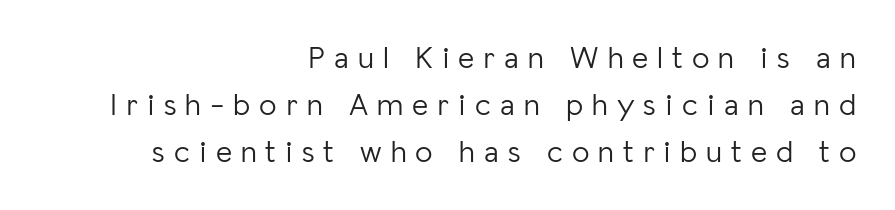
Weight: not bold — regular or lighter. The line texture is sparse and dotted thanks to wide tracking. The space beneath each line is pristine and unruled. Think of a printed novel: that variable character pitch is what you see here. Whoever set this chose a conventional vertical rhythm. This sample uses an upright cut, with every glyph sitting square on the baseline.
